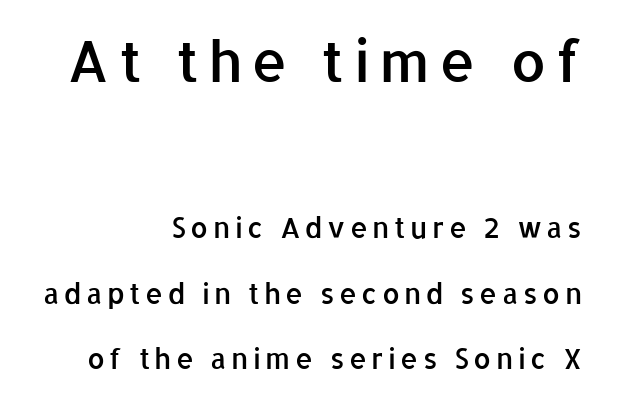
The initial chunk of copy outweighs the following chunk in type size. Where is the straight margin? On the right. Each letter's strokes conclude bluntly, with no projecting serifs. The lines are spread far apart with generous leading.
